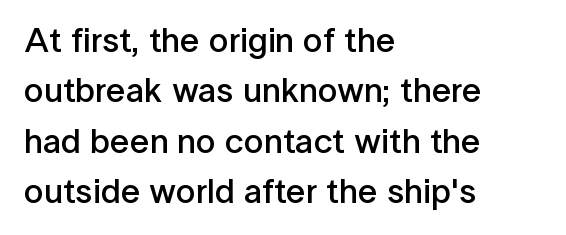
A clean baseline with only descenders dipping below it. Look at the bottom of the vertical strokes: they stop flat, with no serifs. Posture: straight, roman, zero tilt. A normal amount of white space separates one row of letters from the next. Proportional: the letters do not fall into vertical columns. Horizontal alignment here is leftward, the default for most running prose.
